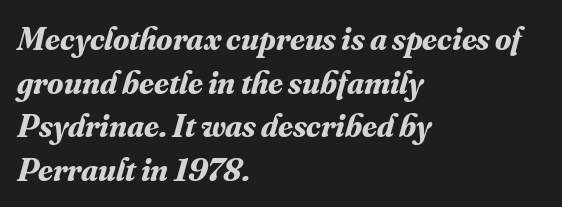
{"serif": "yes", "italic": "yes", "lean": "right", "slant_degrees": 16, "bold": "yes", "weight": "bold", "width": "normal", "stroke_contrast": "medium", "x_height": "small", "monospaced": "no", "underline": "no", "align": "left", "line_spacing": "normal", "line_spacing_ratio": 1.32, "letter_spacing": "normal", "letter_spacing_em": 0.0, "glyph_px": 33}
